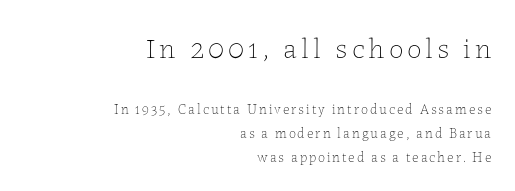
Stems and bowls with no extra thickness — not bold. The compositor pushed each line to the right boundary. You get the large type first, then a drop to smaller type. Descenders hang freely into open space. Notice how the stems are strictly vertical — no italics here. Think of a printed novel: that variable character pitch is what you see here.
